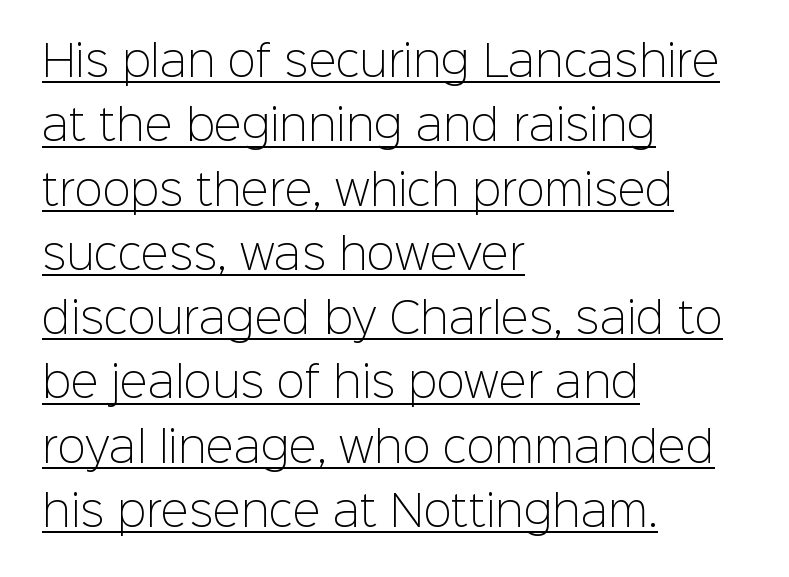
Regarding leading, the lines here are spaced in the standard way. Note the varied advance widths — an 'i' is clearly narrower than an 'm'. This is roman type, the default non-slanted kind. Weight: in the light-to-regular range. The sample's only ornament is a line tracing under the words. The setting favours the left margin, as ordinary paragraphs usually do.
